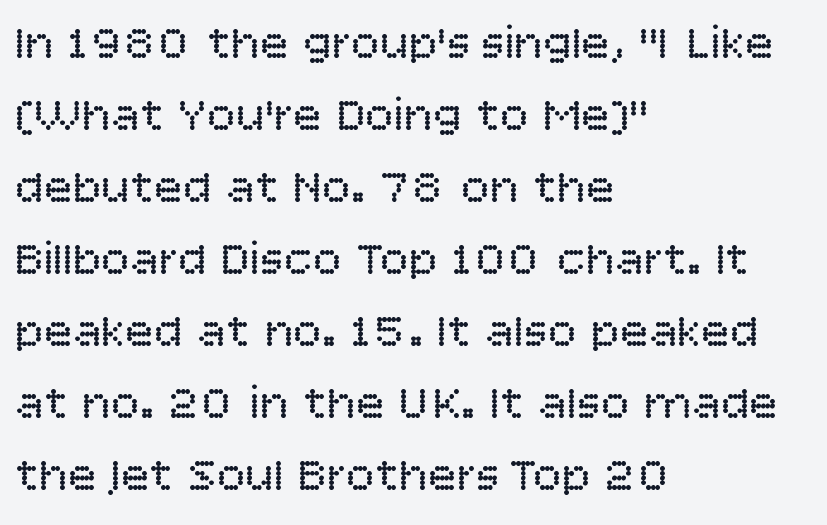
Q: Is the text bold? A: No.
Q: Is the text italic (slanted)? A: No, it is upright.
Q: Is the typeface a serif or a sans-serif typeface? A: Sans-serif.
Q: Is the text underlined? A: No.
Q: How is the paragraph aligned? A: Left-aligned.
Q: Is the spacing between letters normal or unusually wide? A: Normal.
Q: Is the spacing between lines tight, normal or loose? A: Normal.
Q: Width (condensed, normal, or wide)? A: Normal.
Q: Stroke contrast? A: Low.
Q: x-height? A: Large.
Q: Monospaced? A: No.
